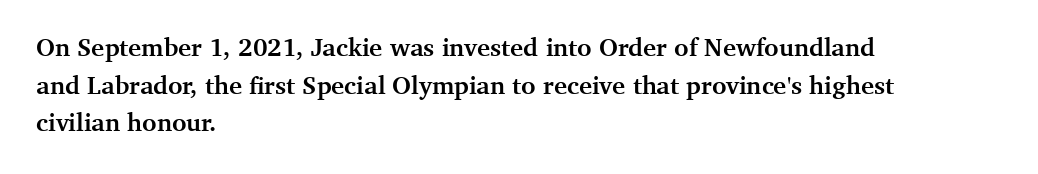
Q: Is the text bold? A: Yes.
Q: Is the text italic (slanted)? A: No, it is upright.
Q: Is the text underlined? A: No.
Q: How is the paragraph aligned? A: Left-aligned.
Q: Is the spacing between letters normal or unusually wide? A: Normal.
Q: Is the spacing between lines tight, normal or loose? A: Normal.
